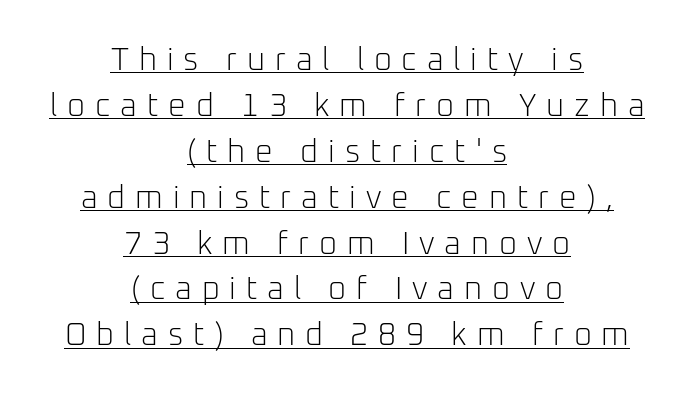
{"serif": "no", "italic": "no", "bold": "no", "weight": "light", "width": "normal", "stroke_contrast": "low", "x_height": "medium", "monospaced": "no", "underline": "yes", "align": "center", "line_spacing": "normal", "line_spacing_ratio": 1.48, "letter_spacing": "wide", "letter_spacing_em": 0.32, "glyph_px": 31}
